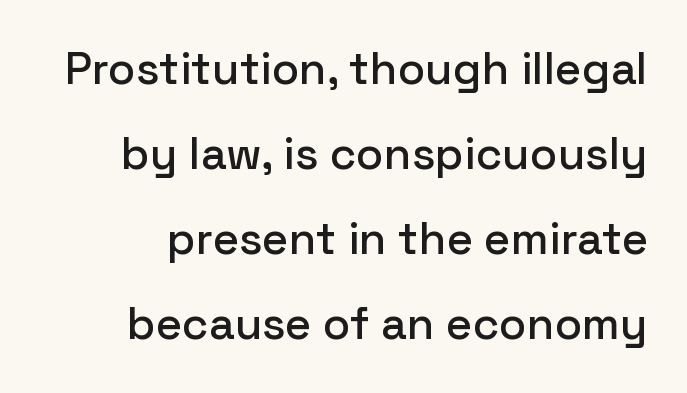
The image shows 45 px sans-serif type, upright; set line spacing 1.89x, normal letter spacing, not underlined; low stroke contrast and a medium x-height.
